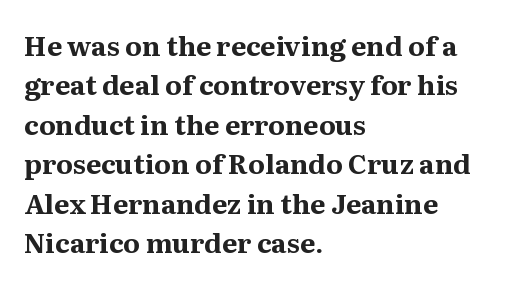
{"italic": "no", "bold": "yes", "underline": "no", "align": "left", "line_spacing": "normal", "line_spacing_ratio": 1.46, "letter_spacing": "normal", "letter_spacing_em": 0.0, "glyph_px": 27}
